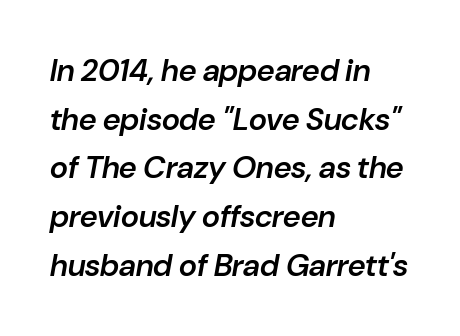
The image shows 31 px semibold type, italic (leaning right); set left-aligned, normal line spacing (1.57x), normal letter spacing, not underlined; low stroke contrast and a medium x-height.
